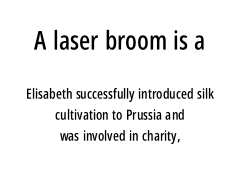
The image shows 26 px text type, upright; set centered, normal line spacing (1.53x), normal letter spacing, not underlined; the first (top) block is 1.86x larger.
